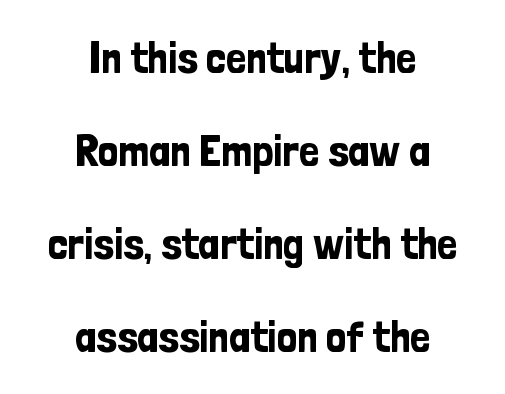
The image shows 45 px condensed sans-serif type, upright; set centered, loose line spacing (2.07x), normal letter spacing, not underlined; low stroke contrast and a medium x-height.
